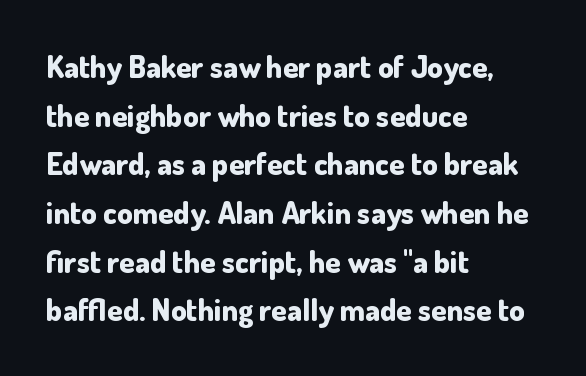
The letters are bold, with thick, heavy strokes. Every character sits straight up, as roman type does. This sample has the flowing, uneven cadence of proportional lettering. Compared with typical body copy, the letter spacing here is the same.
